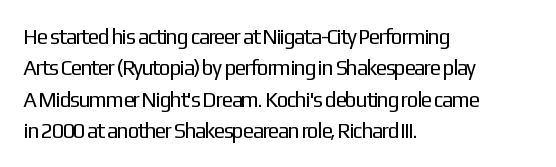
Ordinary non-slanted type is in use. Honestly, the row spacing looks completely unremarkable. These lines keep a tight, regular rhythm from letter to letter. These lines stack with their left ends in a neat column.
